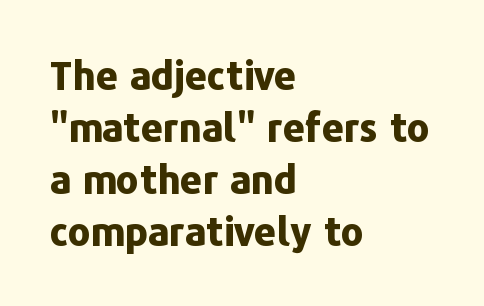
The image shows 39 px bold sans-serif type, upright; set left-aligned, normal line spacing (1.33x), normal letter spacing, not underlined; low stroke contrast and a medium x-height.
